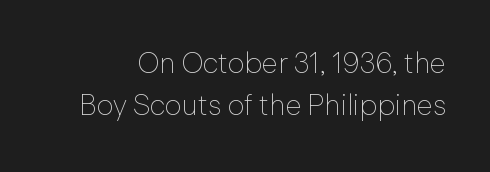
The image shows 29 px thin sans-serif type, upright; set normal line spacing (1.44x), normal letter spacing, not underlined; low stroke contrast and a medium x-height.
